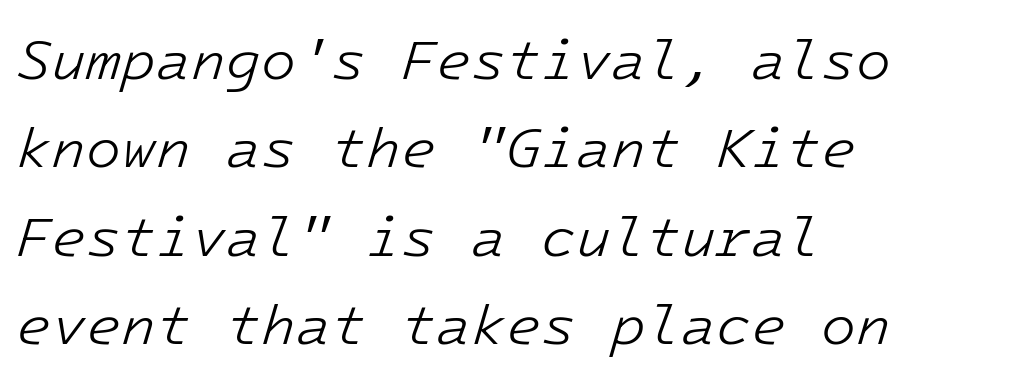
The image shows 57 px light type, italic (leaning right), monospaced; set left-aligned, normal line spacing (1.55x), normal letter spacing, not underlined; low stroke contrast and a medium x-height.
